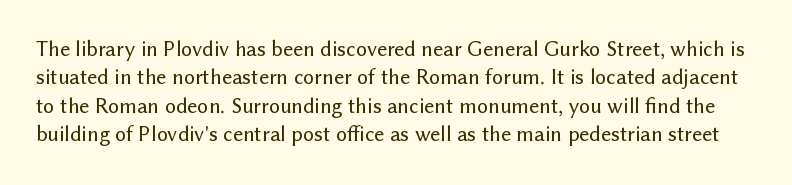
The image shows 22 px text type, upright; set normal line spacing (1.29x), normal letter spacing, not underlined.
